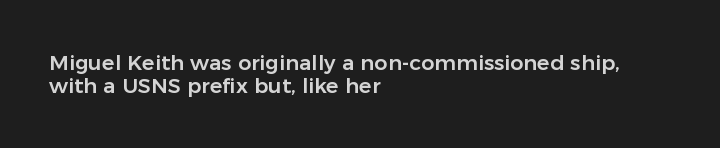
The image shows 21 px text type, upright; set left-aligned, tight line spacing (1.09x), normal letter spacing, not underlined.
